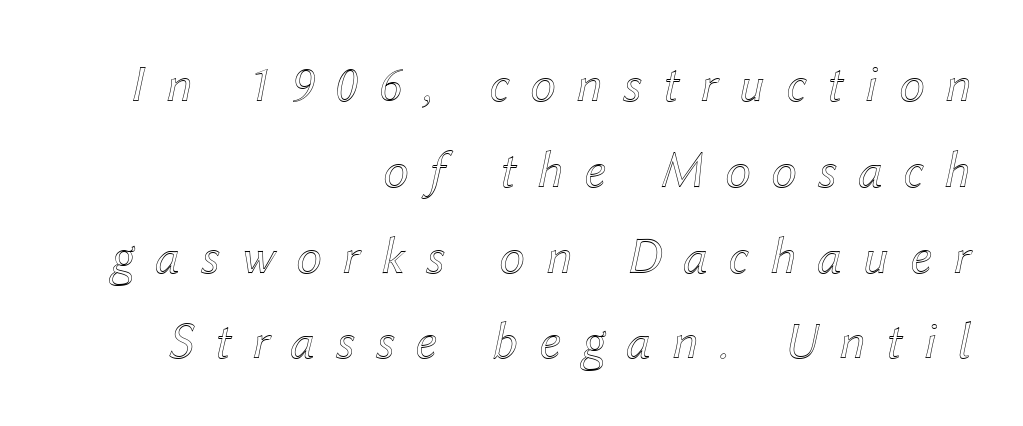
{"italic": "yes", "lean": "right", "slant_degrees": 12, "width": "normal", "x_height": "medium", "monospaced": "no", "underline": "no", "align": "right", "line_spacing": "normal", "line_spacing_ratio": 1.65, "letter_spacing": "wide", "letter_spacing_em": 0.4, "glyph_px": 52}
